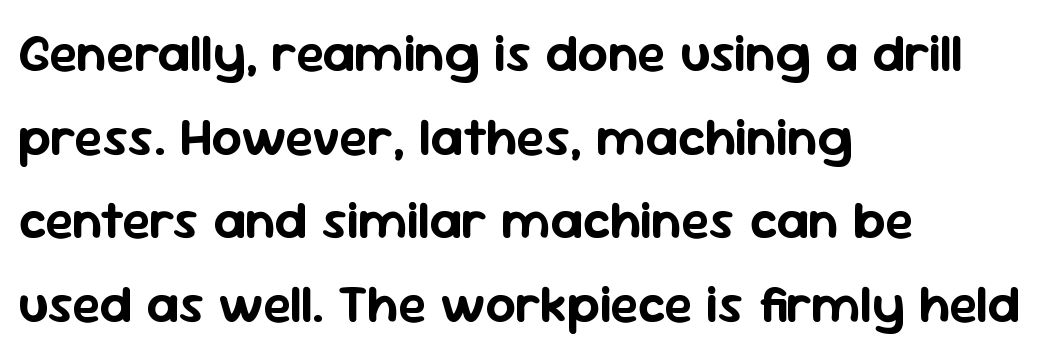
The line texture is even and compact thanks to regular tracking. The lines are quadded left. The lettering holds an erect, upright posture throughout. Regarding leading, the lines here are spaced in the standard way. These lines are rendered in a variable-pitch font.
